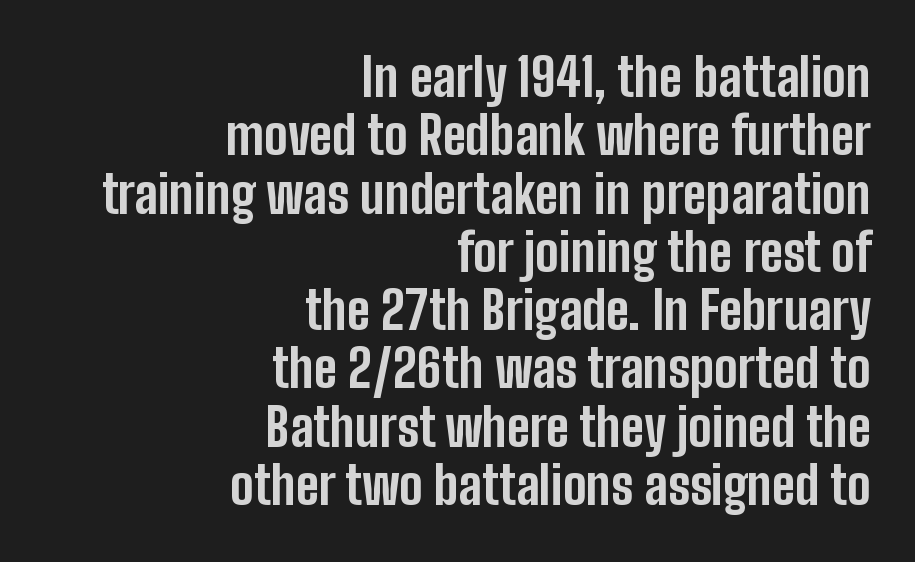
Q: Is the text bold? A: Yes.
Q: Is the text italic (slanted)? A: No, it is upright.
Q: Is the typeface a serif or a sans-serif typeface? A: Sans-serif.
Q: Is the text underlined? A: No.
Q: How is the paragraph aligned? A: Right-aligned.
Q: Is the spacing between letters normal or unusually wide? A: Normal.
Q: Is the spacing between lines tight, normal or loose? A: Tight.
Q: Width (condensed, normal, or wide)? A: Condensed.
Q: Stroke contrast? A: Low.
Q: x-height? A: Medium.
Q: Monospaced? A: No.
